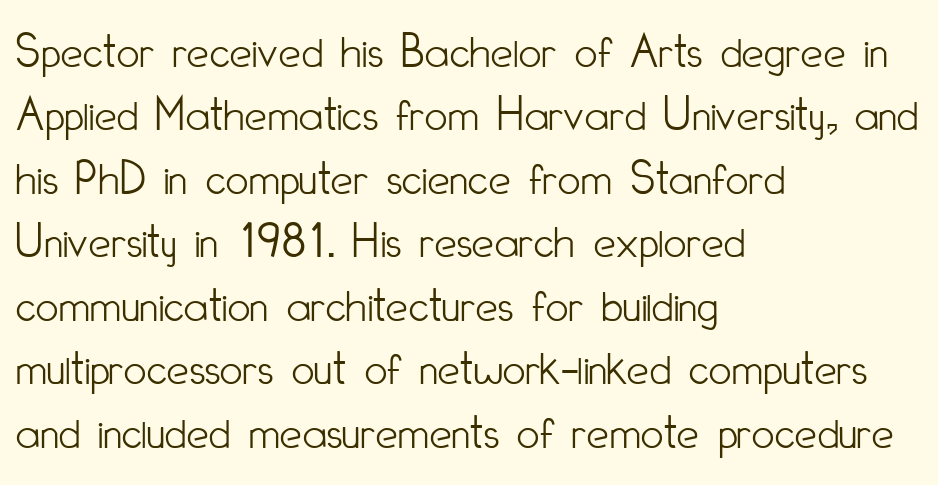
The image shows 50 px light, condensed sans-serif type, upright; set left-aligned, normal line spacing (1.27x), normal letter spacing, not underlined; low stroke contrast and a small x-height.
